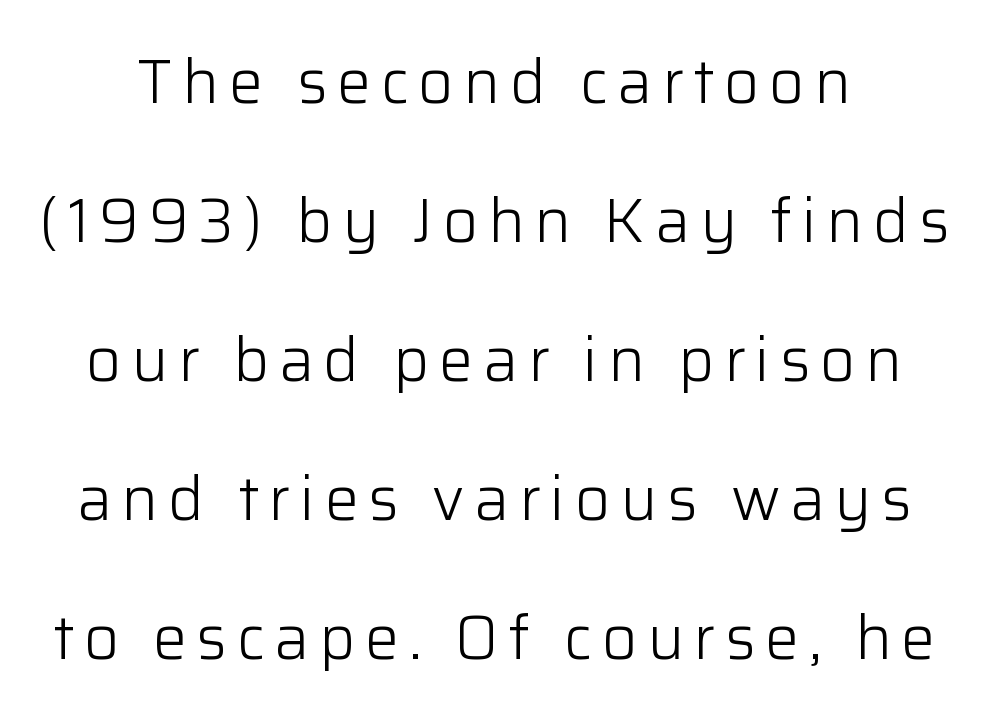
Lines of text with bare space underneath. Typographically, this falls in the sans-serif category. Posture: vertical. A light-to-regular cut is what we see here. Note the varied advance widths — an 'i' is clearly narrower than an 'm'. This sample trades compactness for vertical openness between lines.
